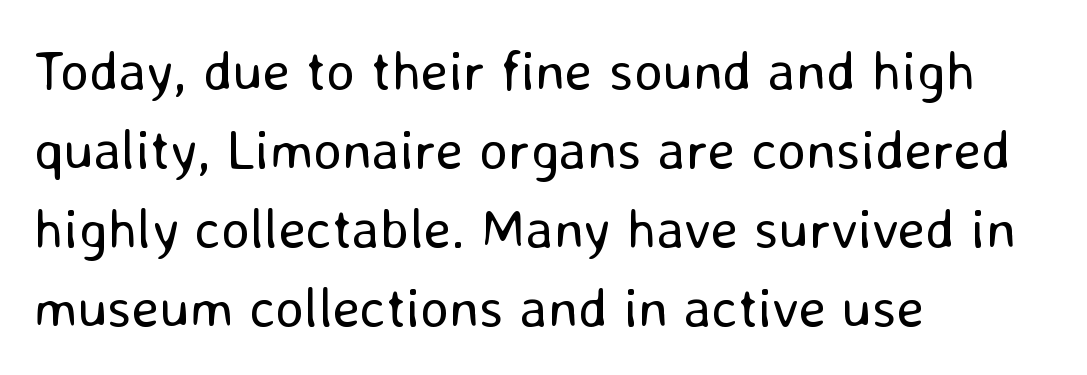
The image shows 56 px regular-weight sans-serif type, upright; set left-aligned, normal line spacing (1.41x), normal letter spacing, not underlined; low stroke contrast and a medium x-height.
